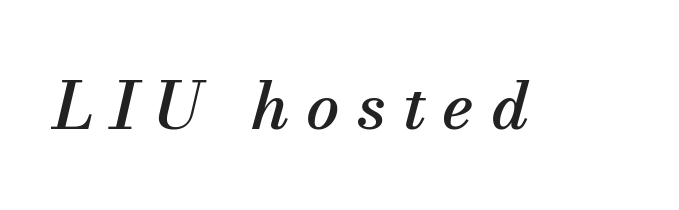
This sample has the flowing, uneven cadence of proportional lettering. Clear beneath every line of the passage. Characters follow at a spacing far wider than the type designer built in. Quick note: italic. Is this a sans? No — the strokes have serifs.
